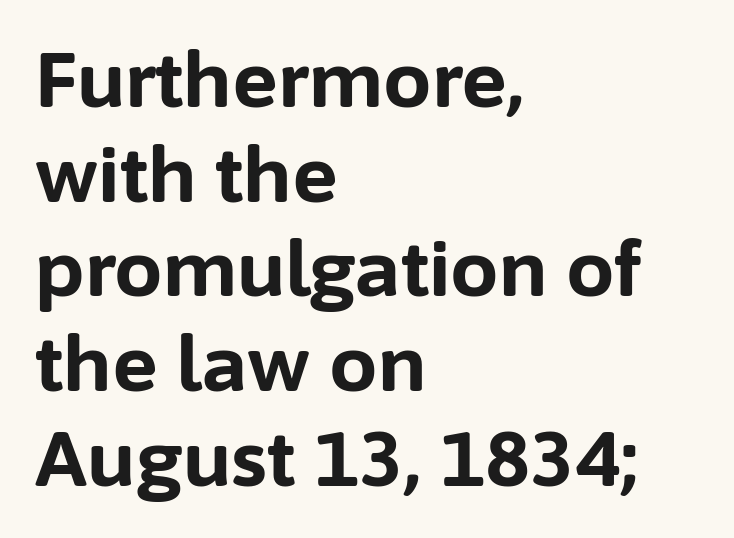
{"serif": "no", "italic": "no", "bold": "yes", "weight": "bold", "width": "normal", "stroke_contrast": "low", "x_height": "medium", "monospaced": "no", "underline": "no", "align": "left", "line_spacing_ratio": 1.23, "letter_spacing": "normal", "letter_spacing_em": 0.0, "glyph_px": 77}
